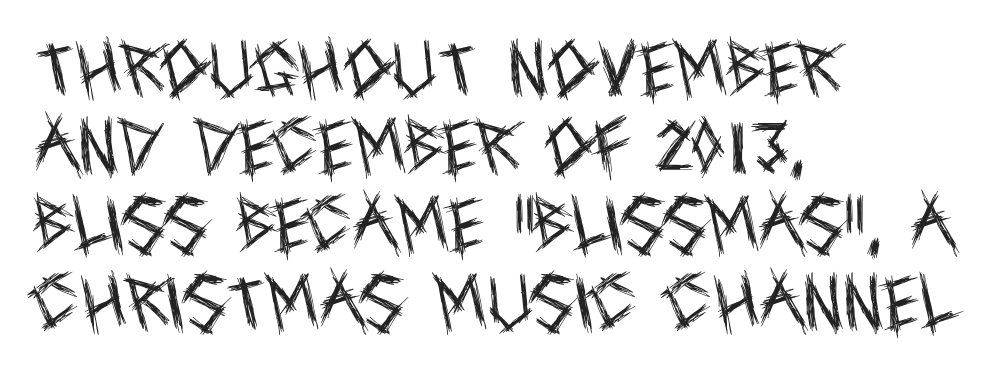
{"serif": "no", "italic": "no", "bold": "no", "weight": "regular", "width": "condensed", "x_height": "large", "monospaced": "no", "underline": "no", "align": "left", "line_spacing": "normal", "line_spacing_ratio": 1.28, "letter_spacing": "normal", "letter_spacing_em": 0.0, "glyph_px": 61}
